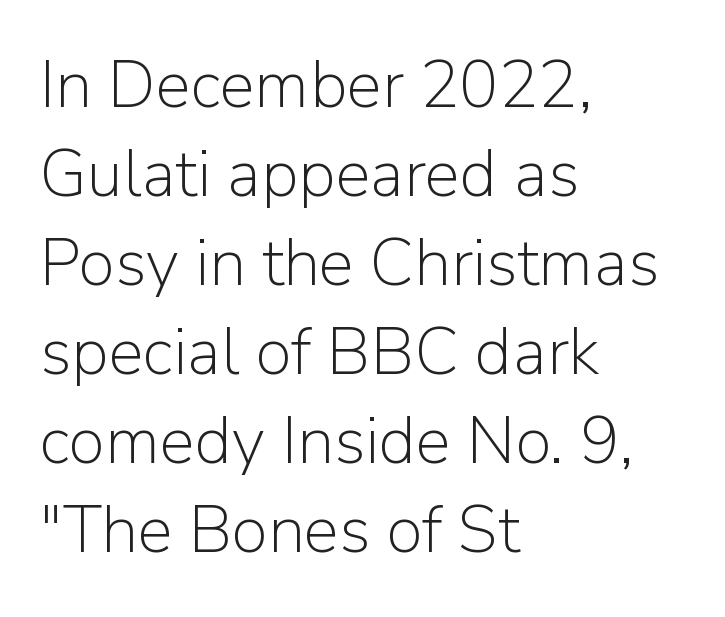
{"serif": "no", "italic": "no", "bold": "no", "weight": "light", "width": "normal", "stroke_contrast": "low", "x_height": "medium", "monospaced": "no", "underline": "no", "align": "left", "line_spacing": "normal", "line_spacing_ratio": 1.35, "letter_spacing": "normal", "letter_spacing_em": 0.0, "glyph_px": 66}
